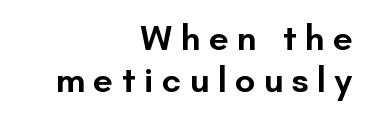
{"serif": "no", "italic": "no", "bold": "semi", "weight": "semibold", "width": "normal", "stroke_contrast": "low", "x_height": "small", "monospaced": "no", "underline": "no", "align": "right", "line_spacing_ratio": 1.18, "letter_spacing": "wide", "letter_spacing_em": 0.23, "glyph_px": 36}
